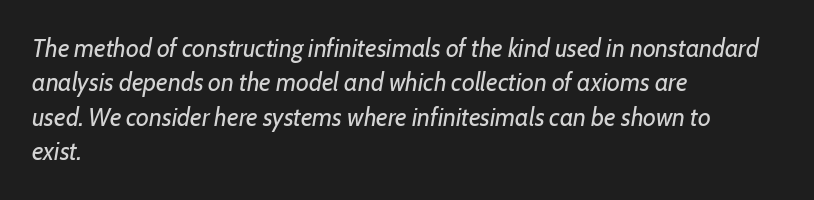
{"italic": "yes", "lean": "right", "slant_degrees": 7, "bold": "no", "underline": "no", "align": "left", "line_spacing": "normal", "line_spacing_ratio": 1.38, "letter_spacing": "normal", "letter_spacing_em": 0.0, "glyph_px": 25}
